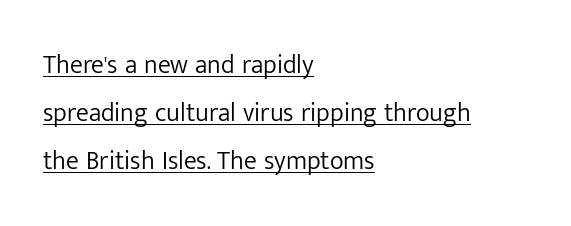
The image shows 26 px text type, upright; set left-aligned, line spacing 1.84x, normal letter spacing, underlined.
